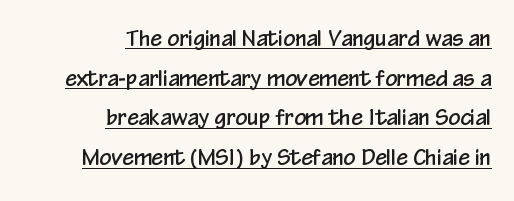
The image shows 21 px text type, upright; set right-aligned, line spacing 1.89x, normal letter spacing, underlined.
